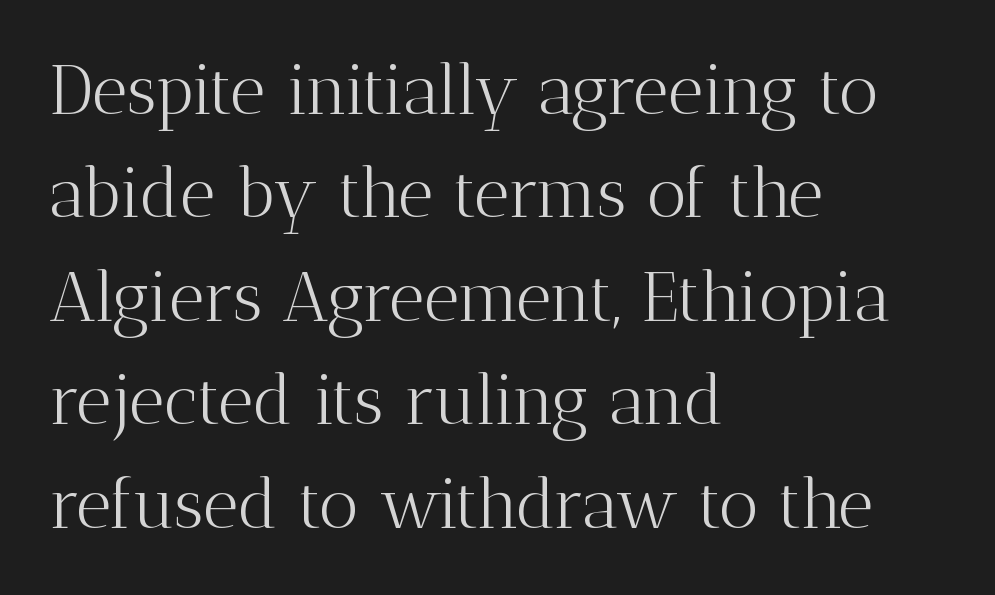
{"serif": "yes", "italic": "no", "bold": "no", "weight": "light", "width": "normal", "stroke_contrast": "medium", "x_height": "medium", "monospaced": "no", "underline": "no", "align": "left", "line_spacing": "normal", "line_spacing_ratio": 1.5, "letter_spacing": "normal", "letter_spacing_em": 0.0, "glyph_px": 69}
